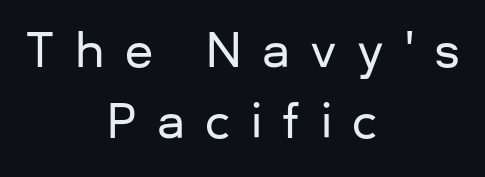
The image shows 46 px sans-serif type, upright; set centered, normal line spacing (1.55x), unusually wide letter spacing (+0.44 em), not underlined; low stroke contrast and a medium x-height.
